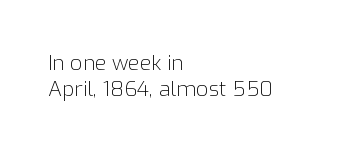
Q: Is the text bold? A: No.
Q: Is the text italic (slanted)? A: No, it is upright.
Q: Is the text underlined? A: No.
Q: How is the paragraph aligned? A: Left-aligned.
Q: Is the spacing between letters normal or unusually wide? A: Normal.
